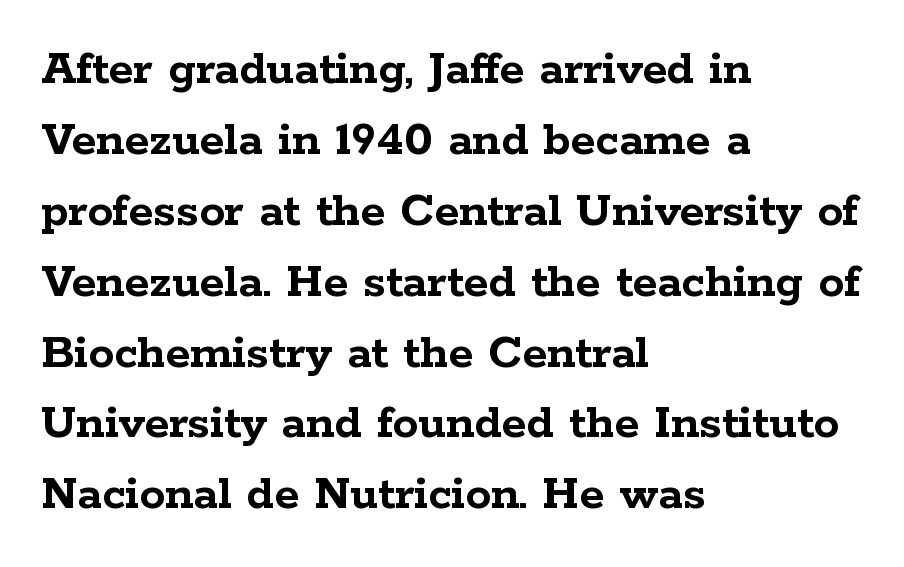
Q: Is the text bold? A: Yes.
Q: Is the text italic (slanted)? A: No, it is upright.
Q: Is the typeface a serif or a sans-serif typeface? A: Serif.
Q: Is the text underlined? A: No.
Q: How is the paragraph aligned? A: Left-aligned.
Q: Is the spacing between letters normal or unusually wide? A: Normal.
Q: Is the spacing between lines tight, normal or loose? A: Normal.
Q: Width (condensed, normal, or wide)? A: Wide.
Q: Stroke contrast? A: Low.
Q: x-height? A: Medium.
Q: Monospaced? A: No.
